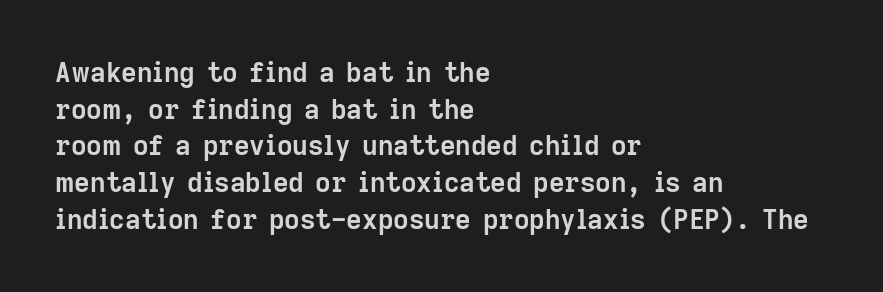
Q: Is the text bold? A: Yes.
Q: Is the text italic (slanted)? A: No, it is upright.
Q: Is the text underlined? A: No.
Q: How is the paragraph aligned? A: Left-aligned.
Q: Is the spacing between letters normal or unusually wide? A: Normal.
Q: Is the spacing between lines tight, normal or loose? A: Normal.
